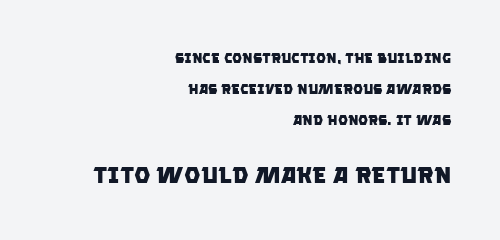
Q: Is the text bold? A: Yes.
Q: Is the text underlined? A: No.
Q: How is the paragraph aligned? A: Right-aligned.
Q: Is the spacing between letters normal or unusually wide? A: Normal.
Q: Is the spacing between lines tight, normal or loose? A: Loose.
Q: Which block of text is set in a larger size, the first (top) or the second (bottom)? A: The second (bottom) one.
